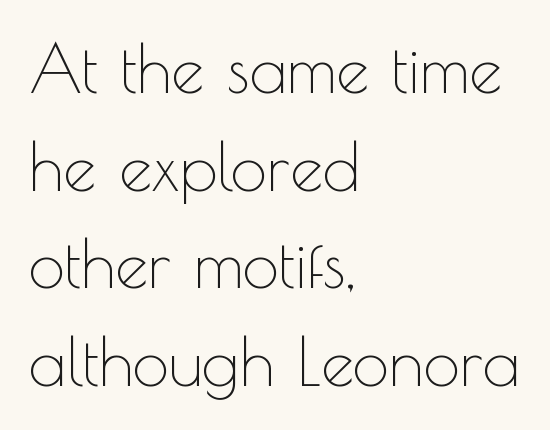
Q: Is the text bold? A: No.
Q: Is the text italic (slanted)? A: No, it is upright.
Q: Is the typeface a serif or a sans-serif typeface? A: Sans-serif.
Q: Is the text underlined? A: No.
Q: How is the paragraph aligned? A: Left-aligned.
Q: Is the spacing between letters normal or unusually wide? A: Normal.
Q: Is the spacing between lines tight, normal or loose? A: Normal.
Q: Width (condensed, normal, or wide)? A: Normal.
Q: x-height? A: Small.
Q: Monospaced? A: No.
